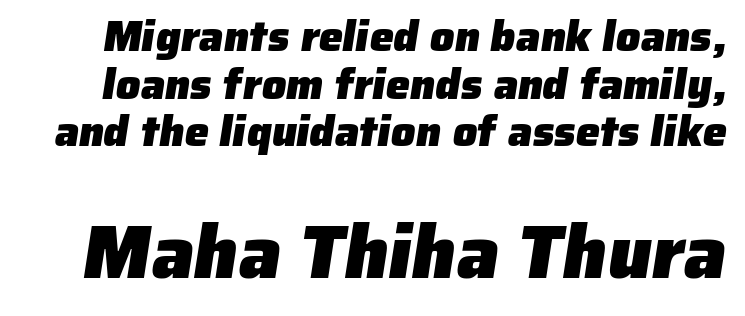
{"serif": "no", "bold": "yes", "weight": "heavy", "width": "normal", "stroke_contrast": "low", "x_height": "medium", "monospaced": "no", "underline": "no", "line_spacing": "tight", "line_spacing_ratio": 1.11, "letter_spacing": "normal", "letter_spacing_em": 0.0, "larger_block": "second", "size_ratio": 1.74, "glyph_px": 75}
